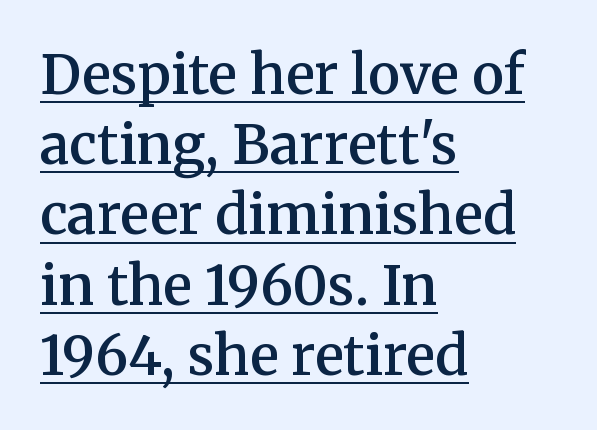
Q: Is the text bold? A: Semi-bold.
Q: Is the text italic (slanted)? A: No, it is upright.
Q: Is the typeface a serif or a sans-serif typeface? A: Serif.
Q: Is the text underlined? A: Yes.
Q: How is the paragraph aligned? A: Left-aligned.
Q: Is the spacing between letters normal or unusually wide? A: Normal.
Q: Is the spacing between lines tight, normal or loose? A: Normal.
Q: Width (condensed, normal, or wide)? A: Normal.
Q: Stroke contrast? A: Medium.
Q: x-height? A: Medium.
Q: Monospaced? A: No.
